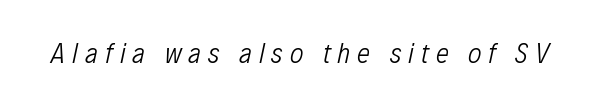
{"italic": "yes", "lean": "right", "slant_degrees": 12, "bold": "no", "weight": "light", "width": "condensed", "stroke_contrast": "low", "x_height": "medium", "monospaced": "no", "underline": "no", "letter_spacing": "wide", "letter_spacing_em": 0.24, "glyph_px": 29}
